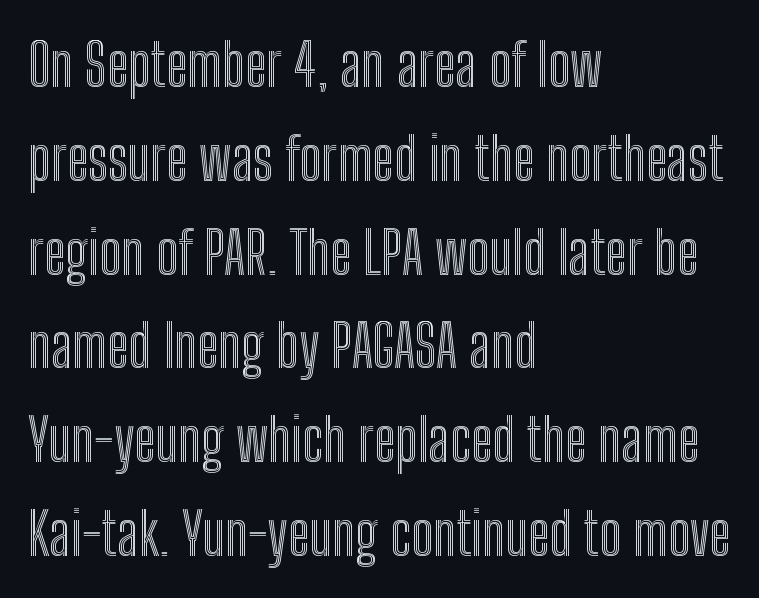
Q: Is the text italic (slanted)? A: No, it is upright.
Q: Is the text underlined? A: No.
Q: How is the paragraph aligned? A: Left-aligned.
Q: Is the spacing between letters normal or unusually wide? A: Normal.
Q: Is the spacing between lines tight, normal or loose? A: Normal.
Q: Width (condensed, normal, or wide)? A: Condensed.
Q: x-height? A: Medium.
Q: Monospaced? A: No.
